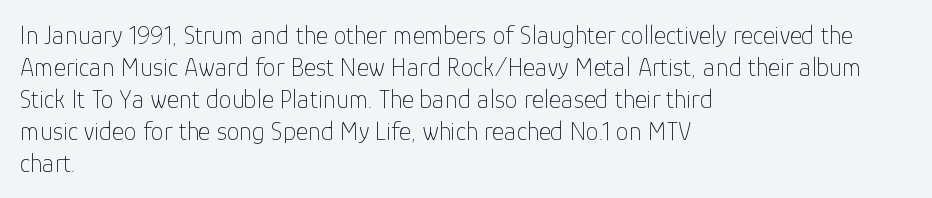
Q: Is the text bold? A: No.
Q: Is the text italic (slanted)? A: No, it is upright.
Q: Is the text underlined? A: No.
Q: How is the paragraph aligned? A: Left-aligned.
Q: Is the spacing between letters normal or unusually wide? A: Normal.
